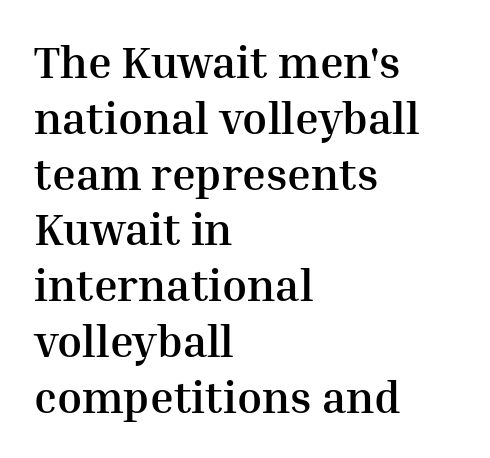
A roman cut, with each character standing at attention. The setting favours the left margin, as ordinary paragraphs usually do. The baseline area is clear. The face used here is seriffed, in the tradition of book romans. This is heavy type, rendered in bold.
